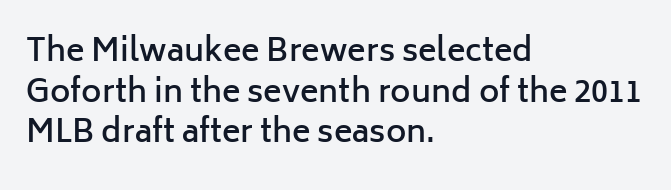
The lines are quadded left. If you measured baseline to baseline, you'd find a middling distance. Posture: straight, roman, zero tilt. Unlike a traditional serif, this face leaves its strokes unadorned.
